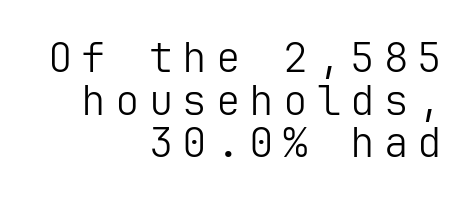
Q: Is the text bold? A: No.
Q: Is the text italic (slanted)? A: No, it is upright.
Q: Is the typeface a serif or a sans-serif typeface? A: Sans-serif.
Q: Is the text underlined? A: No.
Q: How is the paragraph aligned? A: Right-aligned.
Q: Is the spacing between letters normal or unusually wide? A: Unusually wide.
Q: Is the spacing between lines tight, normal or loose? A: Tight.
Q: Width (condensed, normal, or wide)? A: Normal.
Q: Stroke contrast? A: Low.
Q: x-height? A: Medium.
